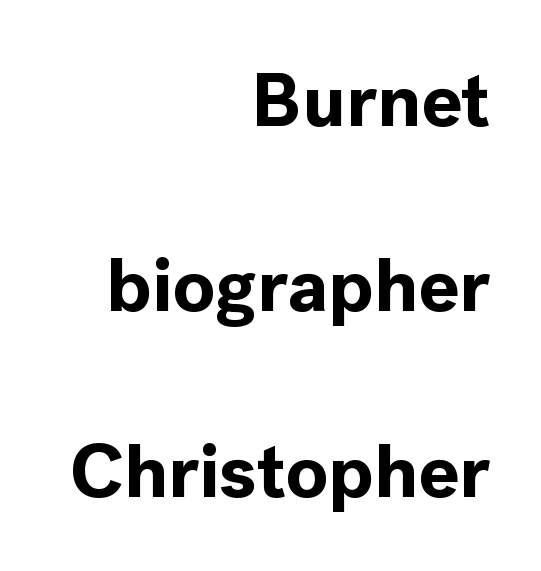
The image shows 76 px bold sans-serif type, upright; set right-aligned, loose line spacing (2.44x), normal letter spacing, not underlined; a medium x-height.
